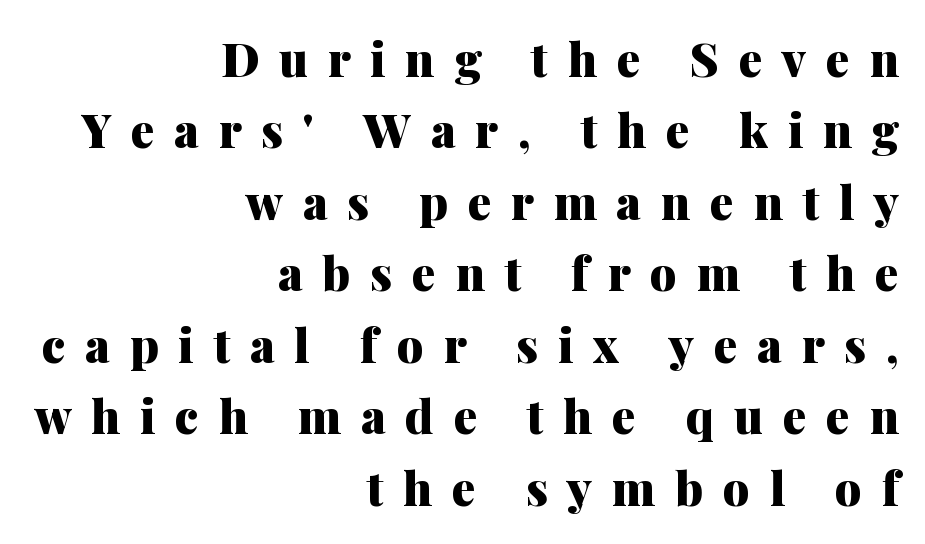
Compared with a flush-left layout, this one pins lines to the opposite, right side. The zone under the glyphs is completely vacant. Set as a true bold cut, around the 700 mark. The rendering inserts visible extra space after every character. Vertical strokes here are truly vertical. These lines are rendered in a variable-pitch font.
